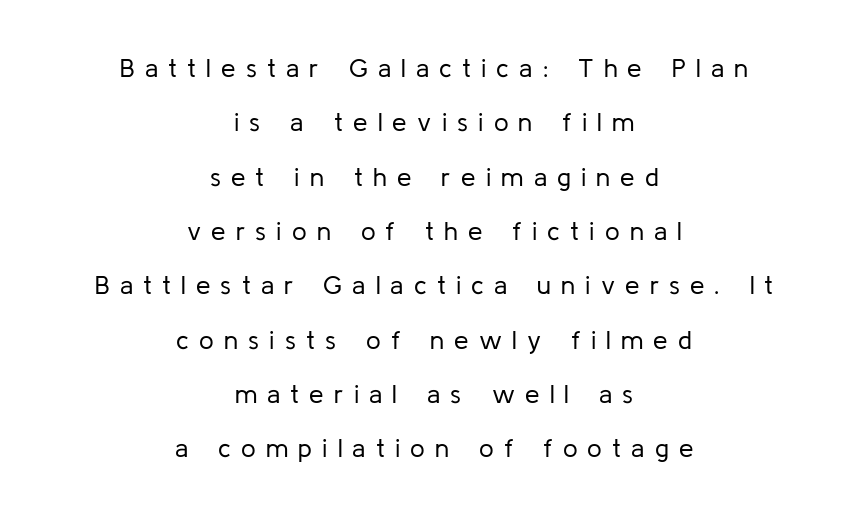
The image shows 26 px text type, upright; set centered, loose line spacing (2.09x), unusually wide letter spacing (+0.39 em), not underlined.
